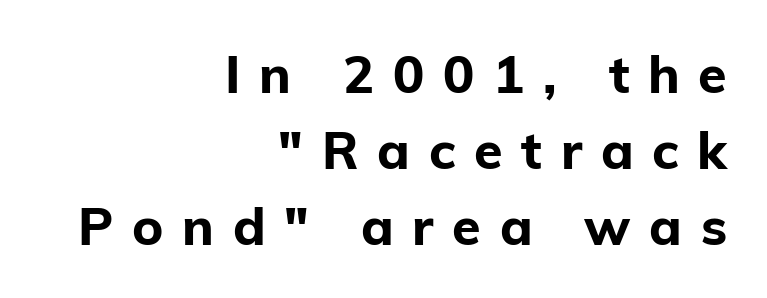
The image shows 52 px bold sans-serif type, upright; set right-aligned, normal line spacing (1.46x), unusually wide letter spacing (+0.36 em), not underlined; low stroke contrast and a medium x-height.
